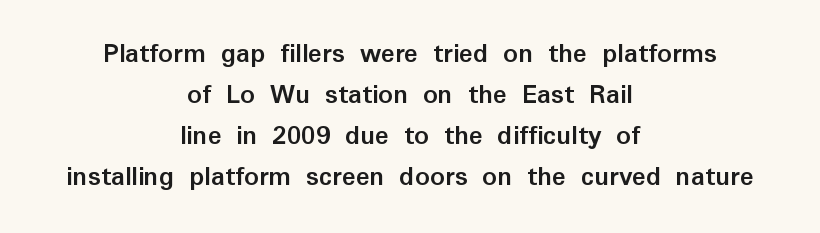
The image shows 29 px semibold sans-serif type, upright; set centered, normal line spacing (1.41x), normal letter spacing, not underlined; low stroke contrast and a medium x-height.
